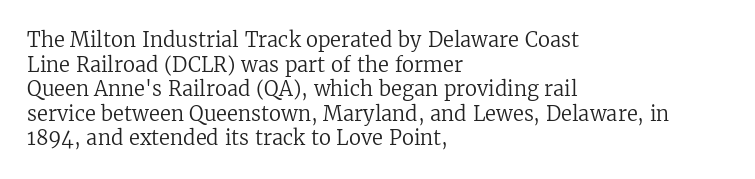
Casual observation: everything's shoved over to the left. This is not heavy type; no bold has been used. Italic? Not at all — the glyphs are vertical. The space beneath each line is pristine and unruled. No extra tracking has been applied to these lines.
